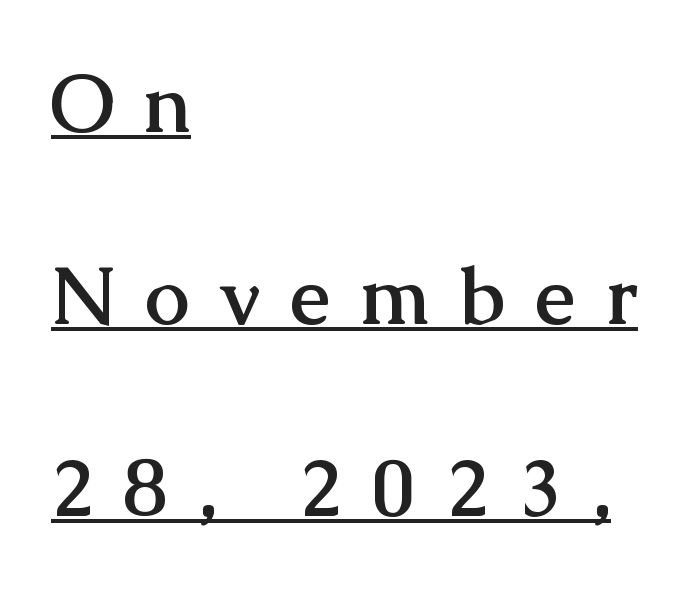
The image shows 80 px semibold serif type, upright; set left-aligned, loose line spacing (2.4x), unusually wide letter spacing (+0.38 em), underlined; medium stroke contrast and a medium x-height.
